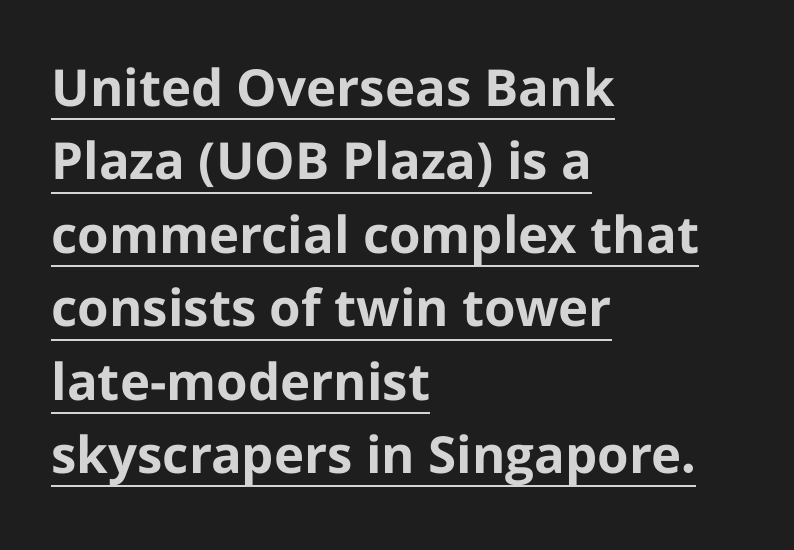
The image shows 51 px bold sans-serif type, upright; set left-aligned, normal line spacing (1.44x), normal letter spacing, underlined; low stroke contrast and a medium x-height.
